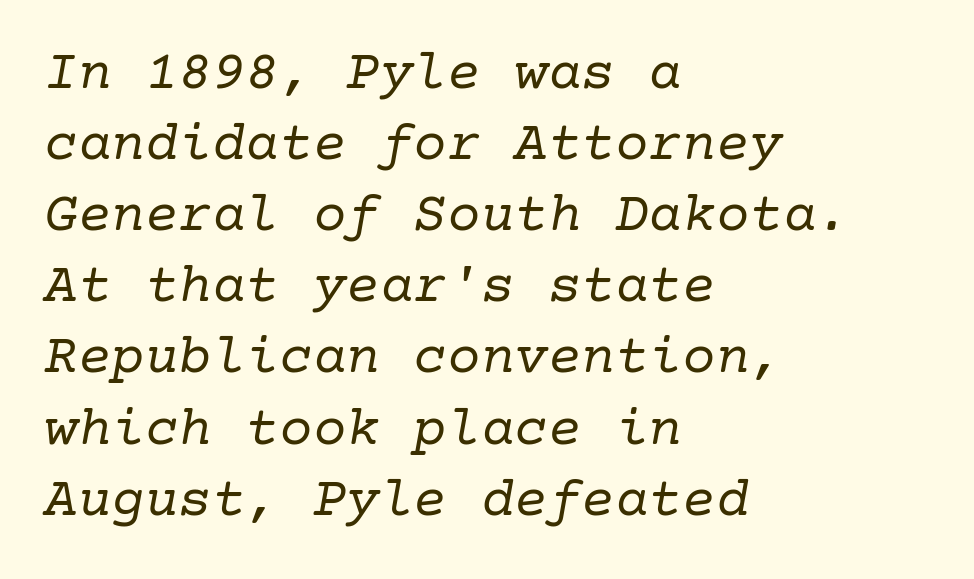
{"serif": "yes", "italic": "yes", "lean": "right", "slant_degrees": 10, "bold": "no", "weight": "regular", "width": "normal", "stroke_contrast": "low", "x_height": "medium", "underline": "no", "align": "left", "line_spacing": "normal", "line_spacing_ratio": 1.27, "letter_spacing": "normal", "letter_spacing_em": 0.0, "glyph_px": 56}
